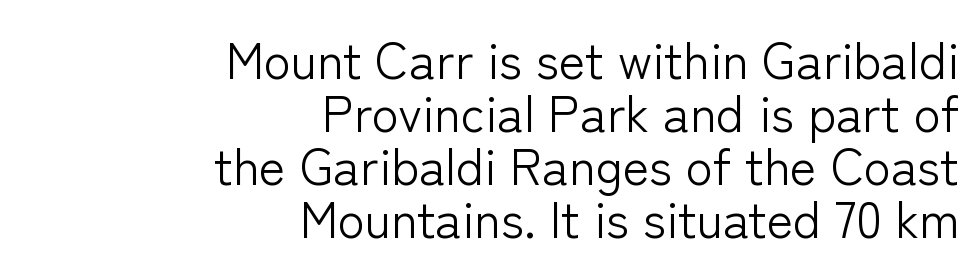
The image shows 50 px light sans-serif type, upright; set right-aligned, tight line spacing (1.06x), normal letter spacing, not underlined; low stroke contrast and a medium x-height.
